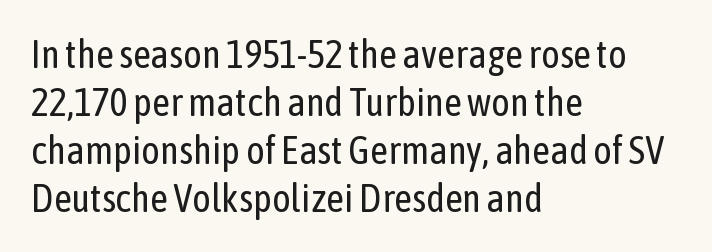
The image shows 39 px regular-weight, condensed sans-serif type, upright; set left-aligned, line spacing 1.23x, normal letter spacing, not underlined; low stroke contrast and a medium x-height.
